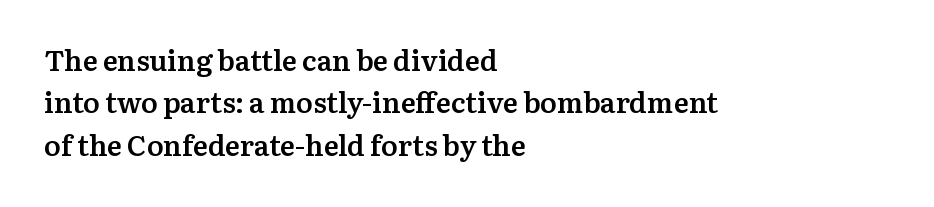
Q: Is the text bold? A: Semi-bold.
Q: Is the text italic (slanted)? A: No, it is upright.
Q: Is the typeface a serif or a sans-serif typeface? A: Serif.
Q: Is the text underlined? A: No.
Q: How is the paragraph aligned? A: Left-aligned.
Q: Is the spacing between letters normal or unusually wide? A: Normal.
Q: Is the spacing between lines tight, normal or loose? A: Normal.
Q: Width (condensed, normal, or wide)? A: Normal.
Q: Stroke contrast? A: Medium.
Q: x-height? A: Medium.
Q: Monospaced? A: No.
